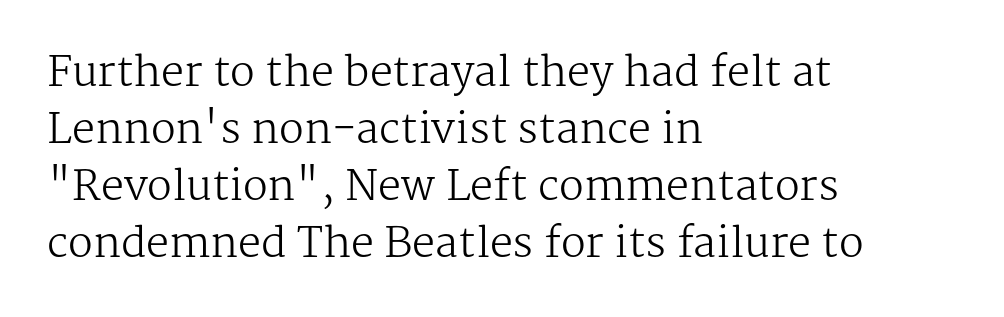
{"serif": "yes", "italic": "no", "bold": "no", "weight": "regular", "width": "normal", "stroke_contrast": "medium", "x_height": "medium", "monospaced": "no", "underline": "no", "align": "left", "line_spacing": "normal", "line_spacing_ratio": 1.39, "letter_spacing": "normal", "letter_spacing_em": 0.0, "glyph_px": 41}
